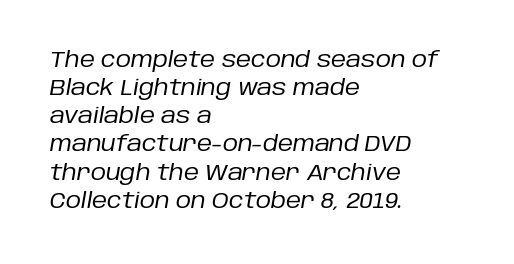
{"italic": "yes", "lean": "right", "slant_degrees": 10, "bold": "no", "underline": "no", "align": "left", "line_spacing": "normal", "line_spacing_ratio": 1.34, "letter_spacing": "normal", "letter_spacing_em": 0.0, "glyph_px": 21}
